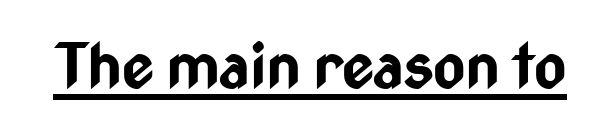
Q: Is the text bold? A: Yes.
Q: Is the text italic (slanted)? A: No, it is upright.
Q: Is the typeface a serif or a sans-serif typeface? A: Sans-serif.
Q: Is the text underlined? A: Yes.
Q: Is the spacing between letters normal or unusually wide? A: Normal.
Q: Width (condensed, normal, or wide)? A: Condensed.
Q: Stroke contrast? A: Low.
Q: x-height? A: Medium.
Q: Monospaced? A: No.
